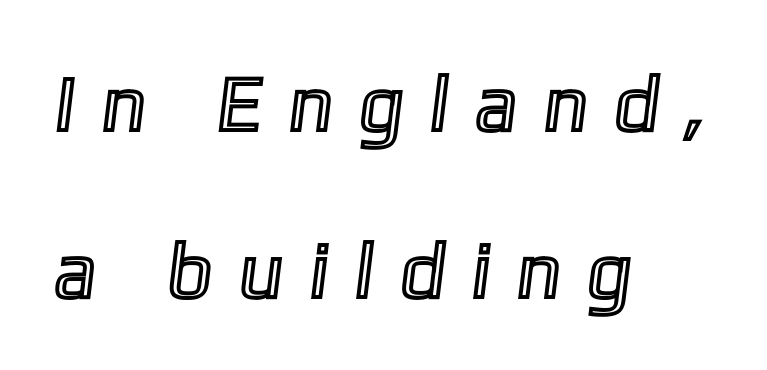
Leading is clearly above the norm, producing a sparse column. A bare baseline throughout the passage. One-word summary of the alignment: left. The face used here is rendered with a markedly widened letterfit. Note the varied advance widths — an 'i' is clearly narrower than an 'm'.
